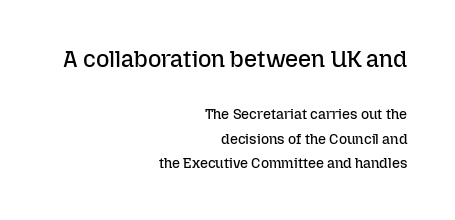
{"italic": "no", "bold": "no", "underline": "no", "align": "right", "line_spacing_ratio": 1.76, "letter_spacing": "normal", "letter_spacing_em": 0.0, "larger_block": "first", "size_ratio": 1.64, "glyph_px": 23}
